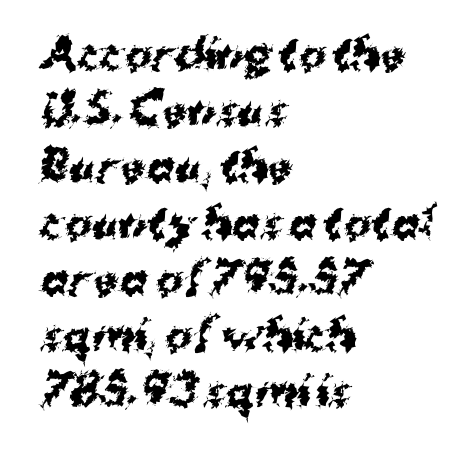
Q: Is the text bold? A: Yes.
Q: Is the typeface a serif or a sans-serif typeface? A: Sans-serif.
Q: Is the text underlined? A: No.
Q: How is the paragraph aligned? A: Left-aligned.
Q: Is the spacing between letters normal or unusually wide? A: Normal.
Q: Is the spacing between lines tight, normal or loose? A: Normal.
Q: Width (condensed, normal, or wide)? A: Normal.
Q: Stroke contrast? A: Medium.
Q: x-height? A: Medium.
Q: Monospaced? A: No.
